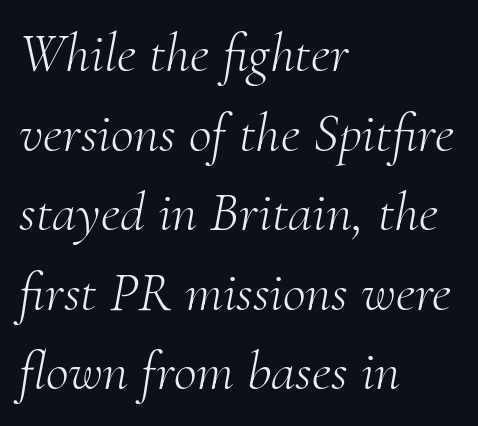
The image shows 56 px light serif type, italic (leaning right); set left-aligned, normal line spacing (1.42x), normal letter spacing, not underlined; medium stroke contrast and a small x-height.
